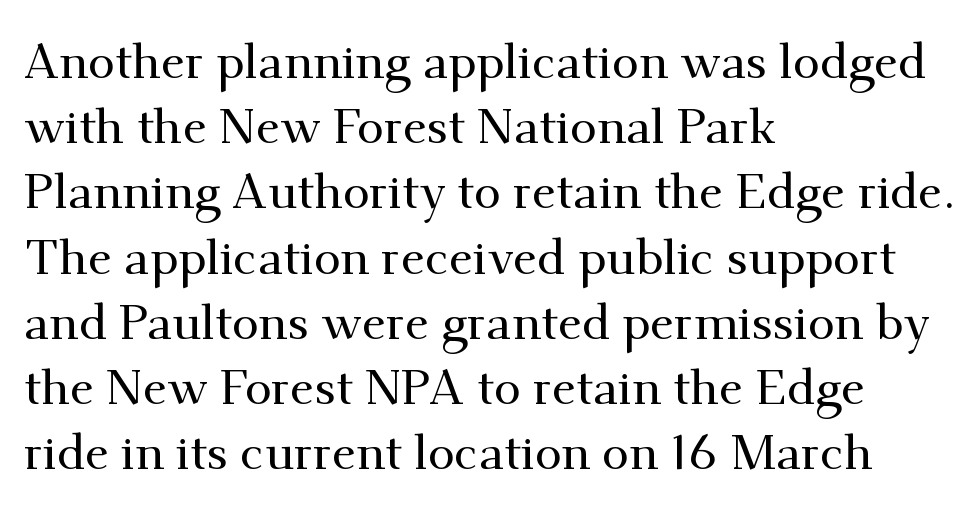
The image shows 49 px serif type, upright; set left-aligned, normal line spacing (1.33x), normal letter spacing, not underlined; medium stroke contrast and a small x-height.
